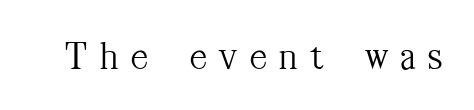
The image shows 41 px light, condensed serif type, upright; set unusually wide letter spacing (+0.3 em), not underlined; medium stroke contrast and a medium x-height.
